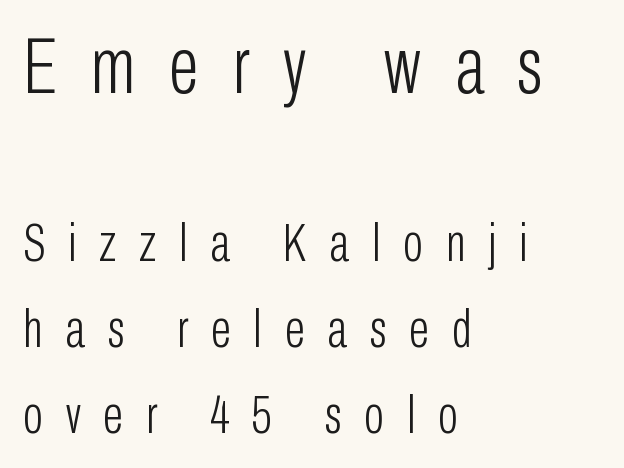
Q: Is the text bold? A: No.
Q: Is the text italic (slanted)? A: No, it is upright.
Q: Is the typeface a serif or a sans-serif typeface? A: Sans-serif.
Q: Is the text underlined? A: No.
Q: How is the paragraph aligned? A: Left-aligned.
Q: Is the spacing between letters normal or unusually wide? A: Unusually wide.
Q: Is the spacing between lines tight, normal or loose? A: Normal.
Q: Which block of text is set in a larger size, the first (top) or the second (bottom)? A: The first (top) one.
Q: Width (condensed, normal, or wide)? A: Condensed.
Q: Stroke contrast? A: Low.
Q: x-height? A: Medium.
Q: Monospaced? A: No.
